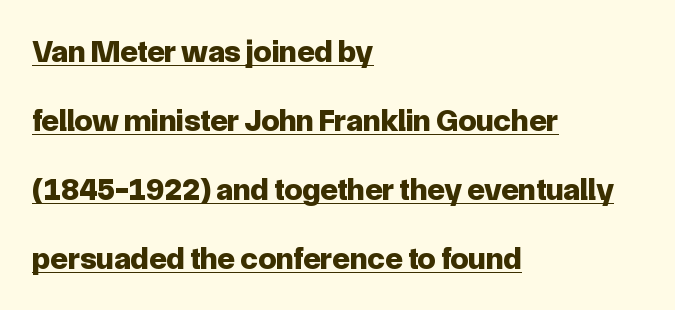
Tall strokes in this sample are plumb rather than angled. Check where the strokes stop: nothing finishes them off — pure sans. Observe the ordinary spacing: letters are neighbours, not strangers. Note the varied advance widths — an 'i' is clearly narrower than an 'm'.
